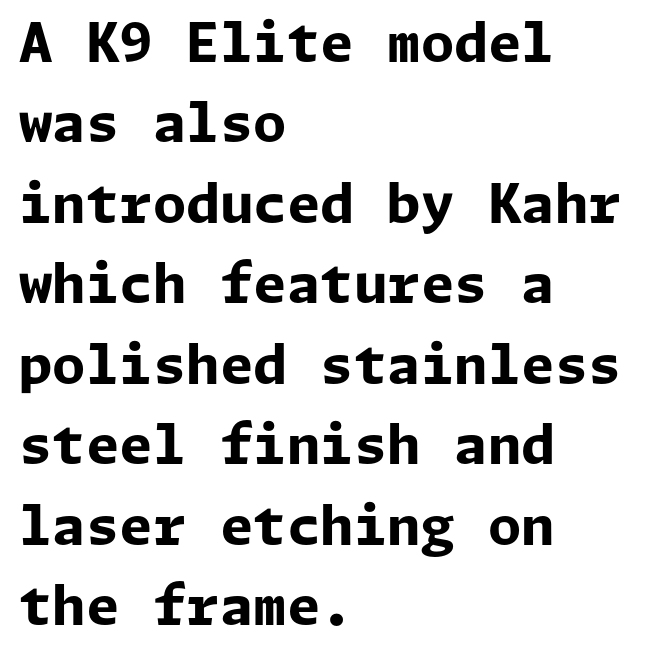
Q: Is the text bold? A: Yes.
Q: Is the text italic (slanted)? A: No, it is upright.
Q: Is the typeface a serif or a sans-serif typeface? A: Sans-serif.
Q: Is the text underlined? A: No.
Q: How is the paragraph aligned? A: Left-aligned.
Q: Is the spacing between letters normal or unusually wide? A: Normal.
Q: Is the spacing between lines tight, normal or loose? A: Normal.
Q: Width (condensed, normal, or wide)? A: Normal.
Q: Stroke contrast? A: Low.
Q: x-height? A: Medium.
